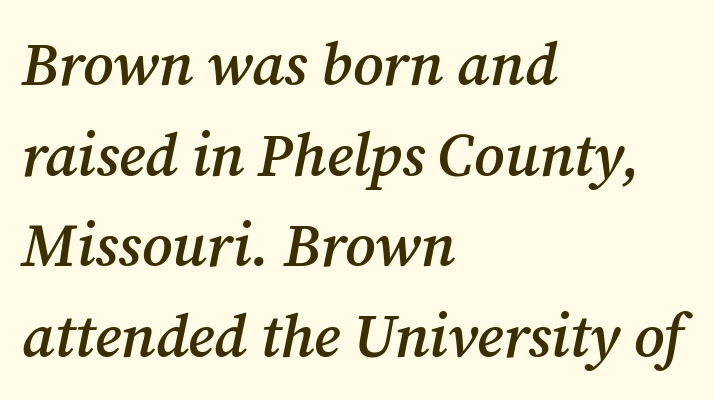
Q: Is the text bold? A: Semi-bold.
Q: Is the text italic (slanted)? A: Yes, it leans right by about 12 degrees.
Q: Is the typeface a serif or a sans-serif typeface? A: Serif.
Q: Is the text underlined? A: No.
Q: How is the paragraph aligned? A: Left-aligned.
Q: Is the spacing between letters normal or unusually wide? A: Normal.
Q: Is the spacing between lines tight, normal or loose? A: Normal.
Q: Width (condensed, normal, or wide)? A: Normal.
Q: Stroke contrast? A: Medium.
Q: x-height? A: Medium.
Q: Monospaced? A: No.
